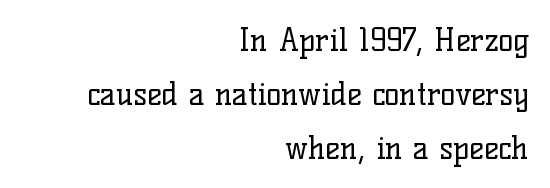
{"serif": "yes", "italic": "no", "bold": "no", "weight": "regular", "width": "normal", "stroke_contrast": "low", "x_height": "medium", "monospaced": "no", "underline": "no", "align": "right", "line_spacing_ratio": 1.74, "letter_spacing": "normal", "letter_spacing_em": 0.0, "glyph_px": 31}
